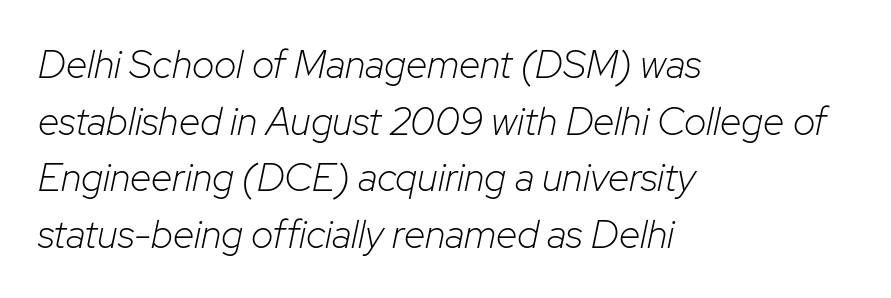
The image shows 39 px light type, italic (leaning right); set left-aligned, normal line spacing (1.45x), normal letter spacing, not underlined; low stroke contrast and a medium x-height.
